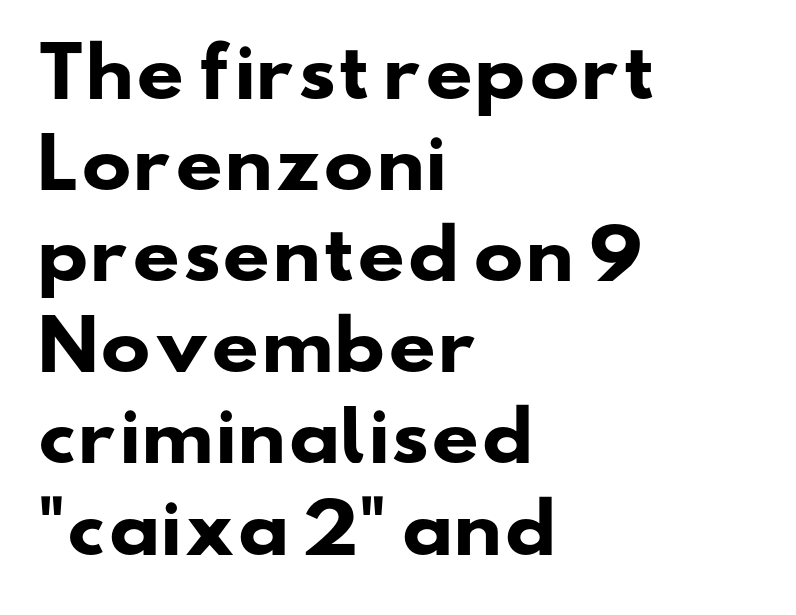
The space directly below the letters is spotless. Every letter is thick-stroked: bold, no question. The letters advance in unequal steps, a hallmark of proportional type. Check where the strokes stop: nothing finishes them off — pure sans. This rendering uses left alignment, leaving the right contour irregular.
